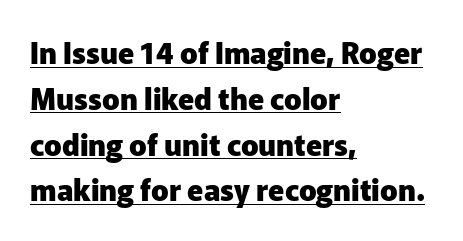
Caption: standard tracking, unaltered. The font family rendered here belongs to the sans-serif group. Honestly, the row spacing looks completely unremarkable. This sample carries an underscore along the baseline area. Line beginnings align vertically; line endings do not.
